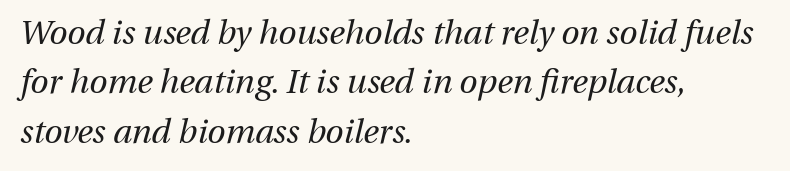
The image shows 33 px regular-weight type, italic (leaning right); set left-aligned, normal line spacing (1.5x), normal letter spacing, not underlined; medium stroke contrast and a medium x-height.
